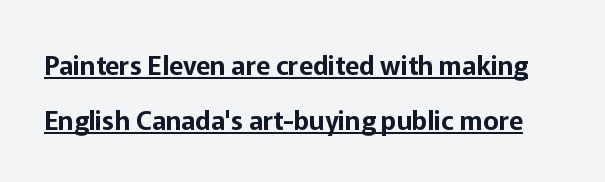
Q: Is the text italic (slanted)? A: No, it is upright.
Q: Is the text underlined? A: Yes.
Q: Is the spacing between letters normal or unusually wide? A: Normal.
Q: Is the spacing between lines tight, normal or loose? A: Loose.
